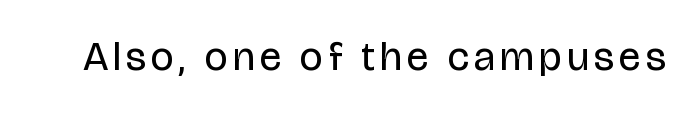
Q: Is the text bold? A: No.
Q: Is the text italic (slanted)? A: No, it is upright.
Q: Is the typeface a serif or a sans-serif typeface? A: Sans-serif.
Q: Is the text underlined? A: No.
Q: Width (condensed, normal, or wide)? A: Condensed.
Q: Stroke contrast? A: Low.
Q: x-height? A: Large.
Q: Monospaced? A: No.
